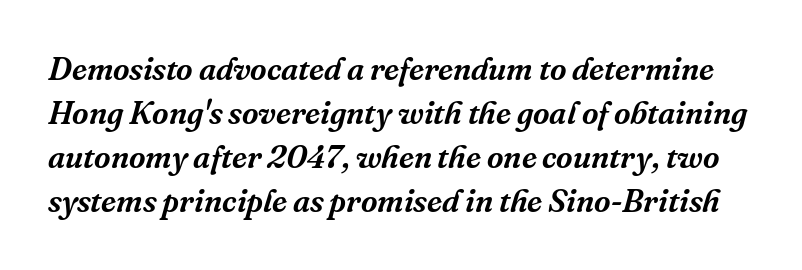
Q: Is the text italic (slanted)? A: Yes, it leans right by about 16 degrees.
Q: Is the typeface a serif or a sans-serif typeface? A: Serif.
Q: Is the text underlined? A: No.
Q: Is the spacing between letters normal or unusually wide? A: Normal.
Q: Is the spacing between lines tight, normal or loose? A: Normal.
Q: Width (condensed, normal, or wide)? A: Normal.
Q: Stroke contrast? A: Medium.
Q: x-height? A: Medium.
Q: Monospaced? A: No.
